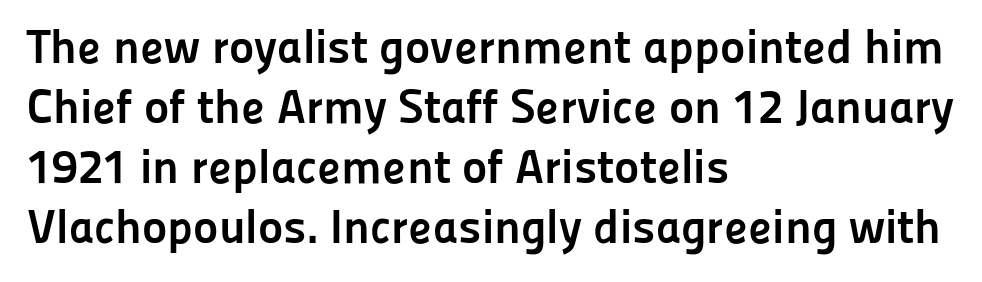
Posture: upright roman. The tracking reads as untouched default to a designer's eye. The rendering uses natural spacing where letterforms have individual widths. Vertically, the passage feels balanced, rows spaced as you'd expect. Does the weight exceed regular? Yes, all the way to bold. The paragraph has a hard left edge and a soft right edge.
